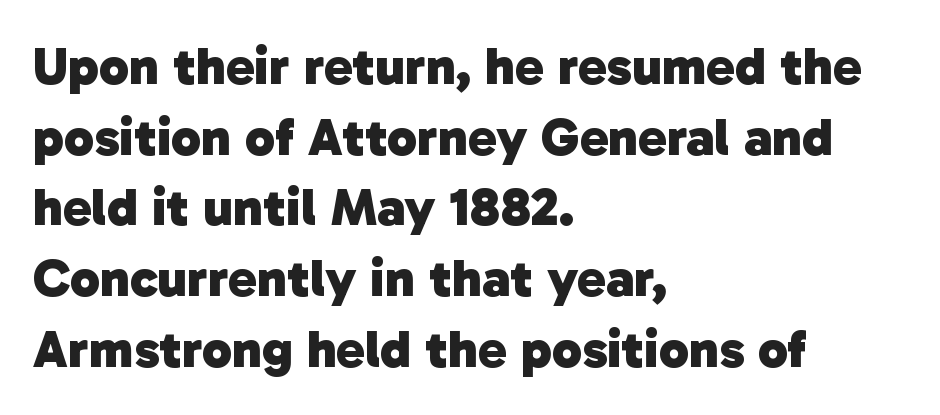
To sum up the face: it is a sans, with no serifs. Typographic density is high because the face is bold. The rendering keeps characters at their native spacing. Each letter keeps its own natural width here, so spacing adapts to shape. Casual observation: everything's shoved over to the left. This block has exactly the height ordinary leading produces.
